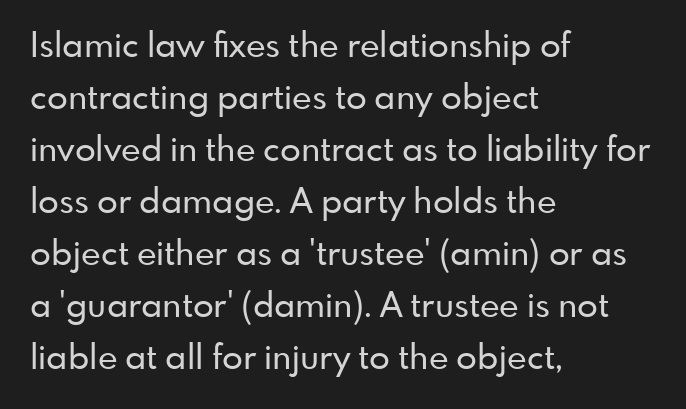
The face used here is rendered with its standard letterfit. Just letters on the line, the space beneath them empty. One glance says typical: line gaps are just what's usual. Check where the strokes stop: nothing finishes them off — pure sans.
